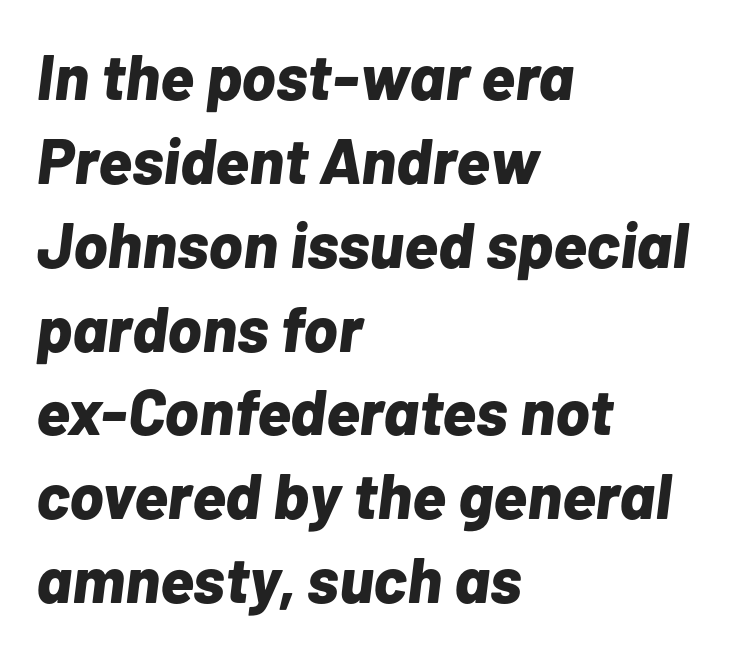
Q: Is the text bold? A: Yes.
Q: Is the text italic (slanted)? A: Yes, it leans right by about 7 degrees.
Q: Is the text underlined? A: No.
Q: How is the paragraph aligned? A: Left-aligned.
Q: Is the spacing between letters normal or unusually wide? A: Normal.
Q: Is the spacing between lines tight, normal or loose? A: Normal.
Q: Width (condensed, normal, or wide)? A: Normal.
Q: Stroke contrast? A: Low.
Q: x-height? A: Medium.
Q: Monospaced? A: No.
